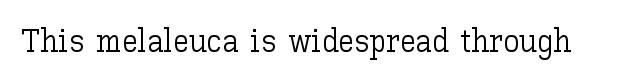
{"italic": "no", "bold": "no", "weight": "light", "width": "normal", "stroke_contrast": "low", "x_height": "medium", "monospaced": "no", "underline": "no", "letter_spacing": "normal", "letter_spacing_em": 0.0, "glyph_px": 32}
